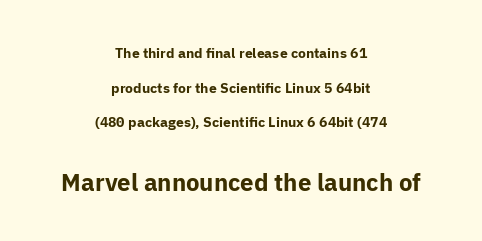
The image shows 24 px bold type, upright; set centered, loose line spacing (2.47x), normal letter spacing, not underlined; the second (bottom) block is 1.71x larger.
